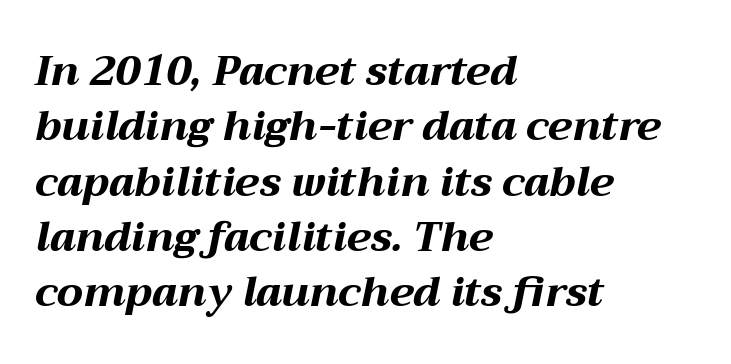
{"italic": "yes", "lean": "right", "slant_degrees": 12, "bold": "yes", "weight": "bold", "width": "wide", "stroke_contrast": "medium", "x_height": "medium", "monospaced": "no", "underline": "no", "align": "left", "line_spacing": "normal", "line_spacing_ratio": 1.35, "letter_spacing": "normal", "letter_spacing_em": 0.0, "glyph_px": 41}
